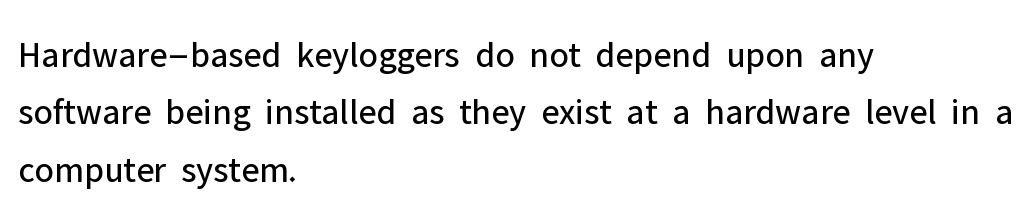
Anything drawn beneath the words? Only blank space. Each word holds together tightly as a unit, with standard inter-letter gaps. The type family on display is of the sans-serif kind. Note the varied advance widths — an 'i' is clearly narrower than an 'm'.
